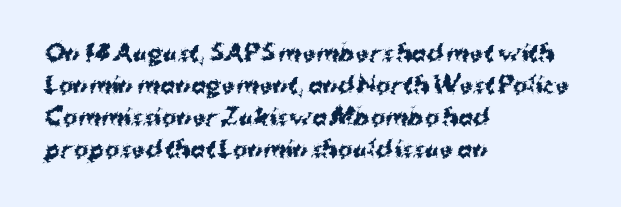
Students, observe: this is what conventionally led text looks like. Pretty heavy lettering here — definitely bold. The words here are not underlined.
